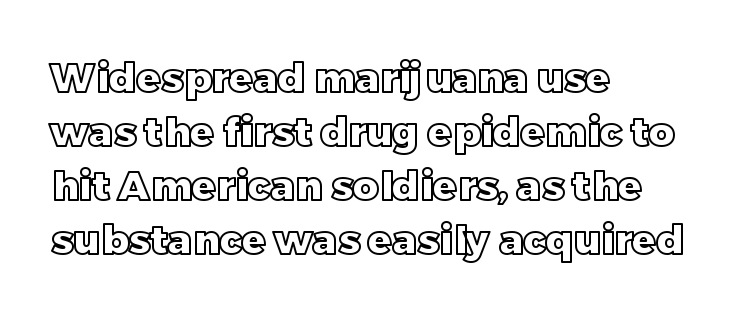
{"italic": "no", "width": "normal", "x_height": "large", "monospaced": "no", "underline": "no", "align": "left", "line_spacing": "normal", "line_spacing_ratio": 1.35, "letter_spacing": "normal", "letter_spacing_em": 0.0, "glyph_px": 40}
